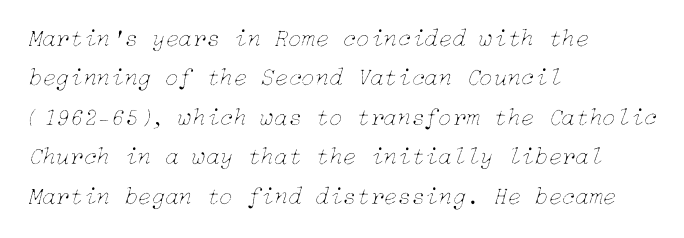
Q: Is the text bold? A: No.
Q: Is the text italic (slanted)? A: Yes, it leans right by about 15 degrees.
Q: Is the text underlined? A: No.
Q: How is the paragraph aligned? A: Left-aligned.
Q: Is the spacing between letters normal or unusually wide? A: Normal.
Q: Is the spacing between lines tight, normal or loose? A: Normal.
